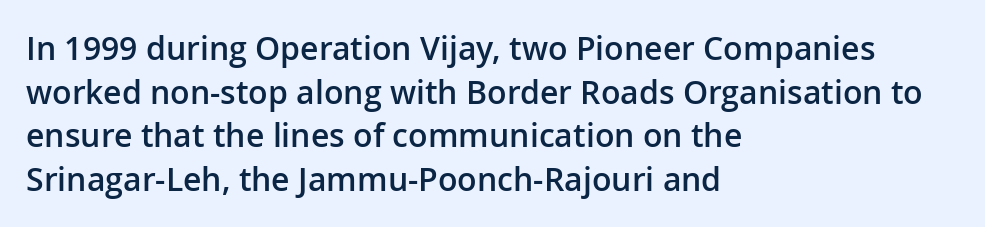
Q: Is the text bold? A: Semi-bold.
Q: Is the text italic (slanted)? A: No, it is upright.
Q: Is the typeface a serif or a sans-serif typeface? A: Sans-serif.
Q: Is the text underlined? A: No.
Q: How is the paragraph aligned? A: Left-aligned.
Q: Is the spacing between letters normal or unusually wide? A: Normal.
Q: Is the spacing between lines tight, normal or loose? A: Normal.
Q: Width (condensed, normal, or wide)? A: Normal.
Q: Stroke contrast? A: Low.
Q: x-height? A: Medium.
Q: Monospaced? A: No.
